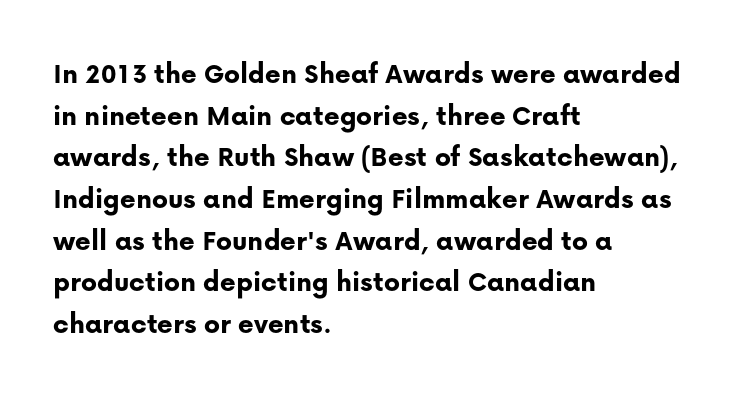
Q: Is the text bold? A: Yes.
Q: Is the text italic (slanted)? A: No, it is upright.
Q: Is the typeface a serif or a sans-serif typeface? A: Sans-serif.
Q: Is the text underlined? A: No.
Q: How is the paragraph aligned? A: Left-aligned.
Q: Is the spacing between letters normal or unusually wide? A: Normal.
Q: Is the spacing between lines tight, normal or loose? A: Normal.
Q: Width (condensed, normal, or wide)? A: Normal.
Q: Stroke contrast? A: Low.
Q: x-height? A: Medium.
Q: Monospaced? A: No.
